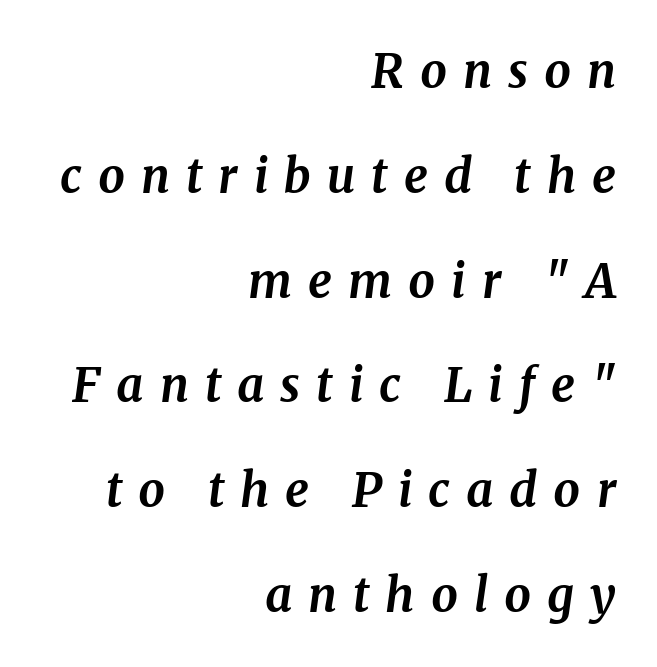
This is oblique type, the kind used for emphasis or titles. The rendering uses a bold face; every stroke is thick and dark. Just letters on the line, the space beneath them empty. The designer went with a serif here, giving each stem small feet. This rendering uses right alignment, leaving the left contour irregular.
